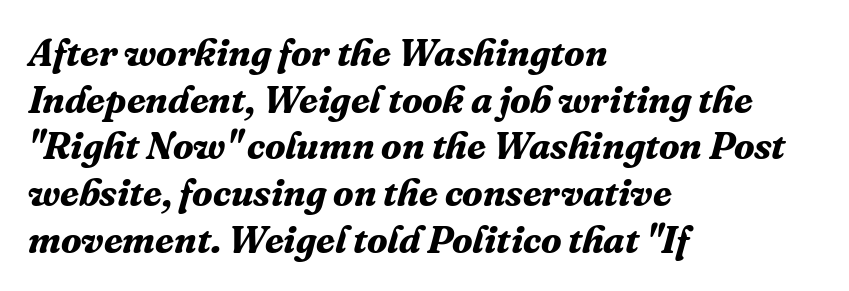
Q: Is the text bold? A: Yes.
Q: Is the text italic (slanted)? A: Yes, it leans right by about 16 degrees.
Q: Is the typeface a serif or a sans-serif typeface? A: Serif.
Q: Is the text underlined? A: No.
Q: How is the paragraph aligned? A: Left-aligned.
Q: Is the spacing between letters normal or unusually wide? A: Normal.
Q: Width (condensed, normal, or wide)? A: Normal.
Q: Stroke contrast? A: Medium.
Q: x-height? A: Medium.
Q: Monospaced? A: No.
